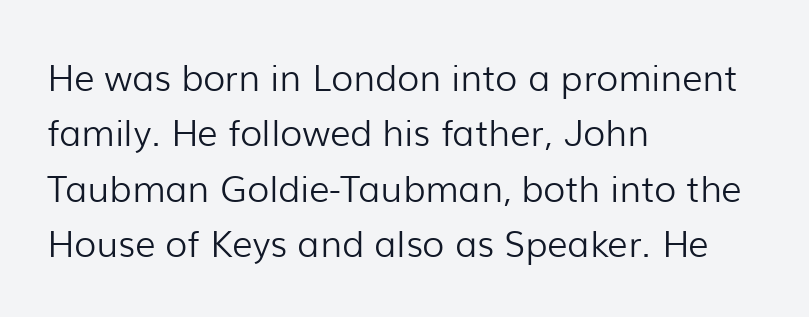
{"serif": "no", "italic": "no", "bold": "no", "weight": "light", "width": "normal", "stroke_contrast": "low", "x_height": "medium", "monospaced": "no", "underline": "no", "align": "left", "line_spacing": "normal", "line_spacing_ratio": 1.54, "letter_spacing": "normal", "letter_spacing_em": 0.0, "glyph_px": 36}
